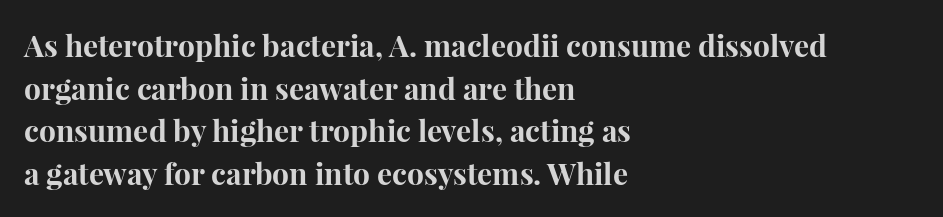
Q: Is the text bold? A: Yes.
Q: Is the text italic (slanted)? A: No, it is upright.
Q: Is the typeface a serif or a sans-serif typeface? A: Serif.
Q: Is the text underlined? A: No.
Q: How is the paragraph aligned? A: Left-aligned.
Q: Is the spacing between letters normal or unusually wide? A: Normal.
Q: Is the spacing between lines tight, normal or loose? A: Normal.
Q: Width (condensed, normal, or wide)? A: Normal.
Q: Stroke contrast? A: High.
Q: x-height? A: Medium.
Q: Monospaced? A: No.
